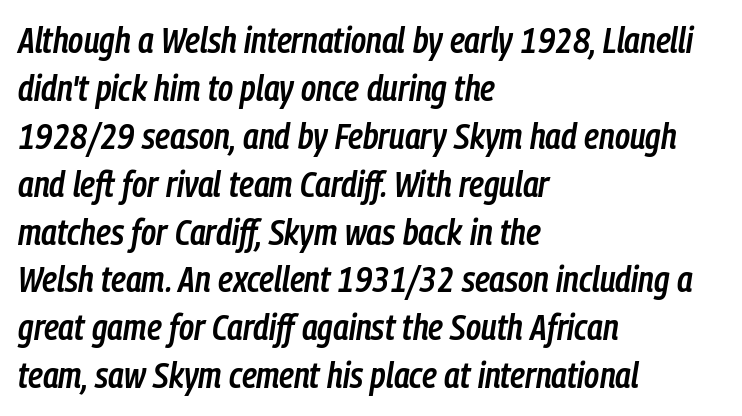
Slant detected: the letters are inclined. Any mark beneath the type? The region is blank. Leftover space on each line is placed entirely after the last word. Tracking value appears to be zero — textbook default spacing. Reading down the column, the eye jumps a familiar distance to each next line.
